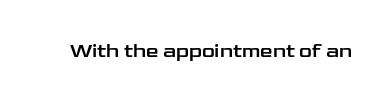
These lines keep a tight, regular rhythm from letter to letter. Unmarked baselines from the first word to the last. Italic: no, the glyphs are upright roman.
